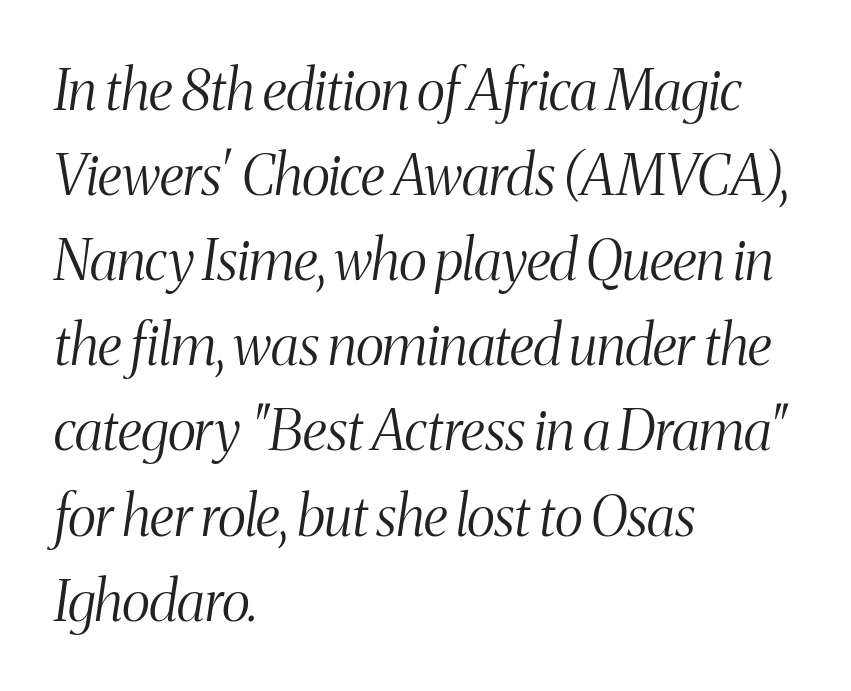
{"serif": "yes", "italic": "yes", "lean": "right", "slant_degrees": 8, "bold": "no", "weight": "light", "width": "condensed", "stroke_contrast": "medium", "x_height": "medium", "monospaced": "no", "underline": "no", "align": "left", "line_spacing": "normal", "line_spacing_ratio": 1.52, "letter_spacing": "normal", "letter_spacing_em": 0.0, "glyph_px": 56}
